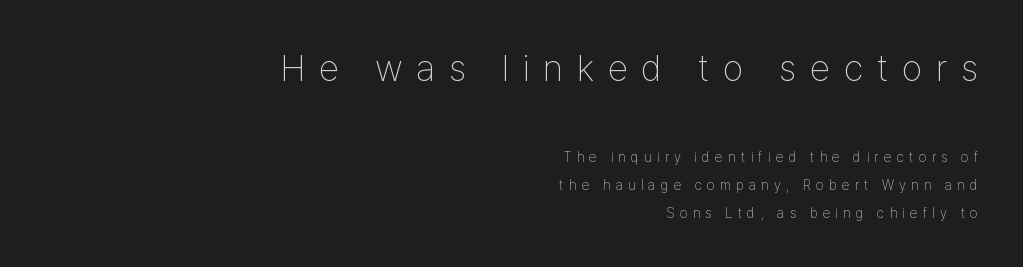
{"serif": "no", "italic": "no", "bold": "no", "weight": "thin", "width": "condensed", "stroke_contrast": "low", "x_height": "medium", "monospaced": "no", "underline": "no", "align": "right", "line_spacing": "loose", "line_spacing_ratio": 1.99, "letter_spacing": "wide", "letter_spacing_em": 0.37, "larger_block": "first", "size_ratio": 2.64, "glyph_px": 37}
